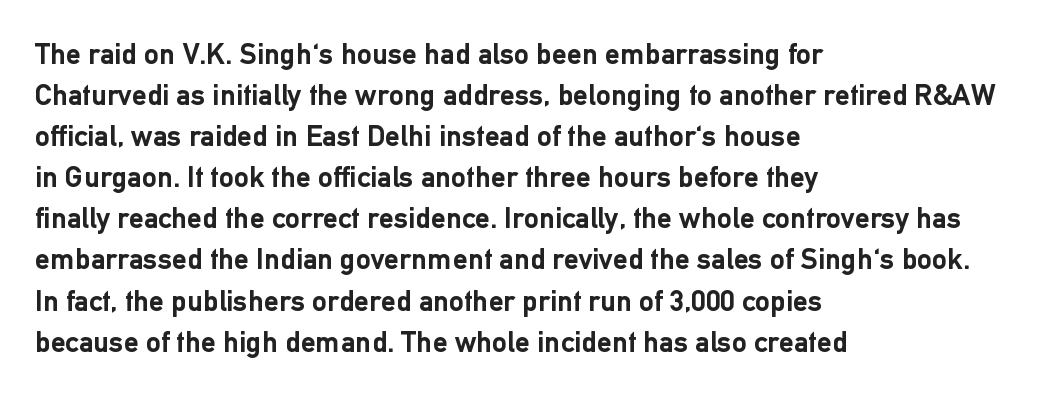
Which margin do the lines hug? The left one — the right edge is uneven. The space directly below the letters is spotless. What's the leading like? Ordinary, nothing unusual. A typesetter would call this proportional, since set widths differ per character. Italic? Not at all — the glyphs are vertical.
